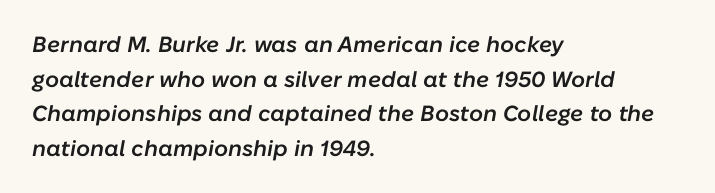
Just letters on the line, the space beneath them empty. All the whitespace from short lines collects on the right. Nothing unusual about the tracking: characters are spaced as the font intends. The face used here has a pronounced slope to its letters. The vertical gap from one line to the next is medium. Students, this is semibold: more ink than regular, less than bold.
